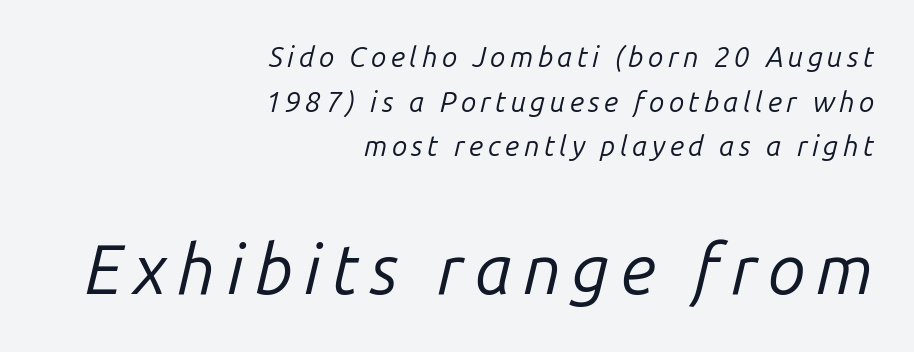
The image shows 69 px regular-weight type, italic (leaning right); set right-aligned, normal line spacing (1.59x), not underlined; the second (bottom) block is 2.46x larger; low stroke contrast and a medium x-height.
